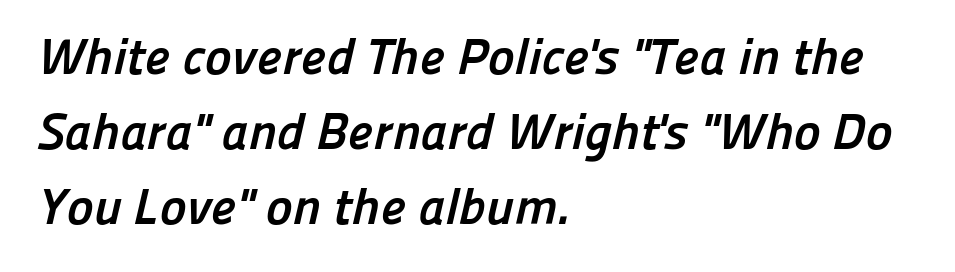
Q: Is the text bold? A: Yes.
Q: Is the typeface a serif or a sans-serif typeface? A: Sans-serif.
Q: Is the text underlined? A: No.
Q: How is the paragraph aligned? A: Left-aligned.
Q: Is the spacing between letters normal or unusually wide? A: Normal.
Q: Is the spacing between lines tight, normal or loose? A: Normal.
Q: Width (condensed, normal, or wide)? A: Normal.
Q: Stroke contrast? A: Low.
Q: x-height? A: Medium.
Q: Monospaced? A: No.
